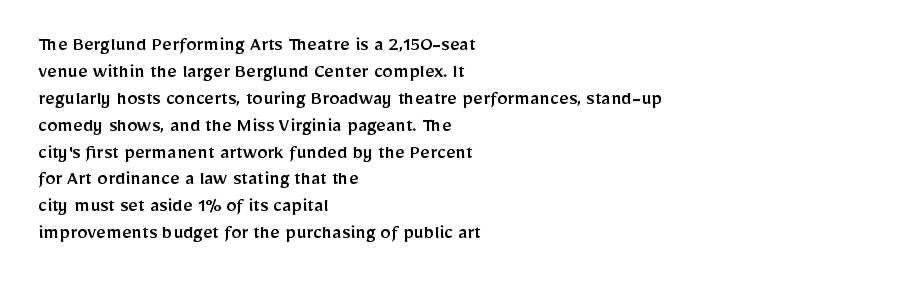
Q: Is the text italic (slanted)? A: No, it is upright.
Q: Is the text underlined? A: No.
Q: How is the paragraph aligned? A: Left-aligned.
Q: Is the spacing between letters normal or unusually wide? A: Normal.
Q: Is the spacing between lines tight, normal or loose? A: Normal.
